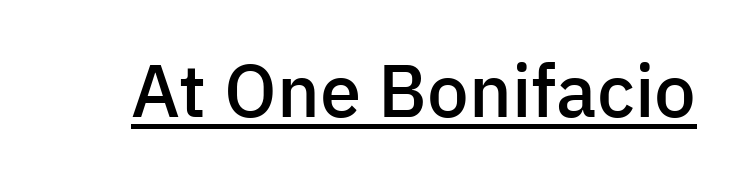
{"serif": "no", "italic": "no", "bold": "semi", "weight": "semibold", "width": "normal", "stroke_contrast": "low", "x_height": "medium", "monospaced": "no", "underline": "yes", "letter_spacing": "normal", "letter_spacing_em": 0.0, "glyph_px": 74}
